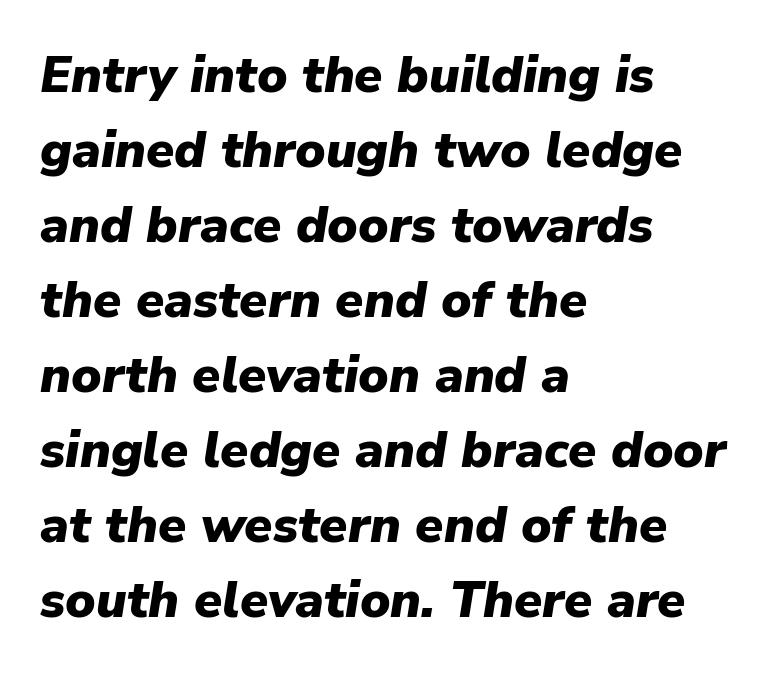
The image shows 51 px heavy type, italic (leaning right); set left-aligned, normal line spacing (1.47x), normal letter spacing, not underlined; low stroke contrast and a medium x-height.
